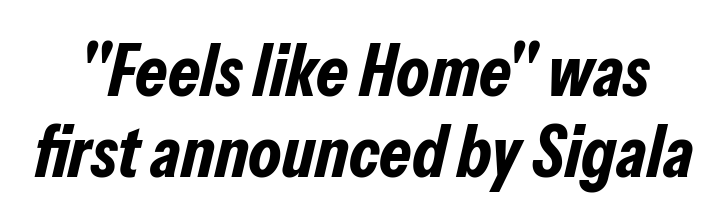
Notice how descenders almost collide with the ascenders below — that's tight leading. Note the varied advance widths — an 'i' is clearly narrower than an 'm'. Pretty heavy lettering here — definitely bold. Notice how the stems are inclined rather than vertical — that's the hallmark of italics. This rendering features lettering with no underline. Look at the tracking — it's just the regular setting, nothing added.
